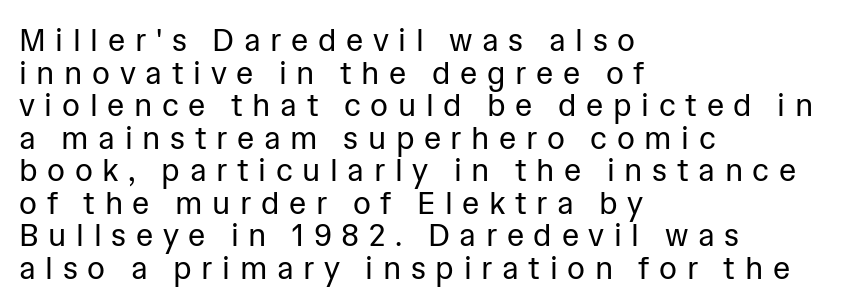
The image shows 31 px regular-weight sans-serif type, upright; set left-aligned, tight line spacing (1.05x), unusually wide letter spacing (+0.31 em), not underlined; low stroke contrast and a medium x-height.
